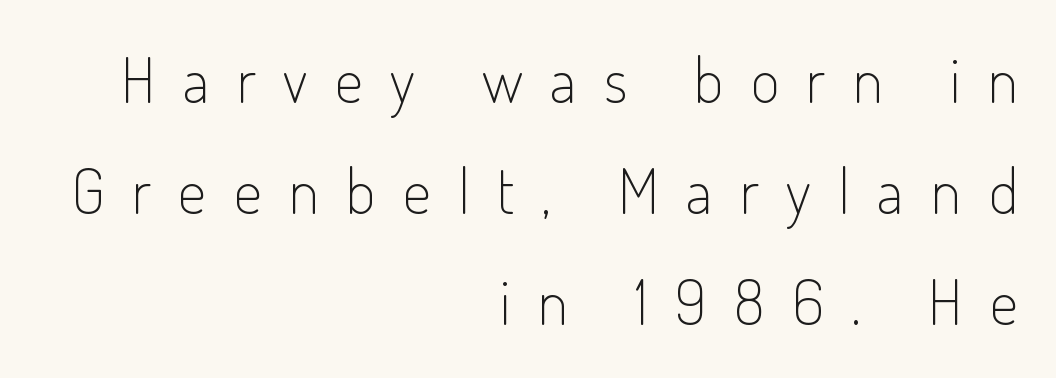
Q: Is the text bold? A: No.
Q: Is the text italic (slanted)? A: No, it is upright.
Q: Is the typeface a serif or a sans-serif typeface? A: Sans-serif.
Q: Is the text underlined? A: No.
Q: How is the paragraph aligned? A: Right-aligned.
Q: Is the spacing between letters normal or unusually wide? A: Unusually wide.
Q: Width (condensed, normal, or wide)? A: Condensed.
Q: Stroke contrast? A: Low.
Q: x-height? A: Small.
Q: Monospaced? A: No.
